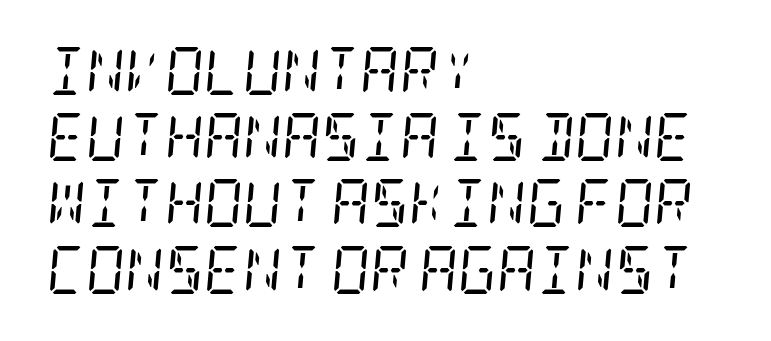
The image shows 48 px regular-weight, condensed serif type, italic (leaning right); set left-aligned, normal line spacing (1.38x), normal letter spacing, not underlined; low stroke contrast and a large x-height.
